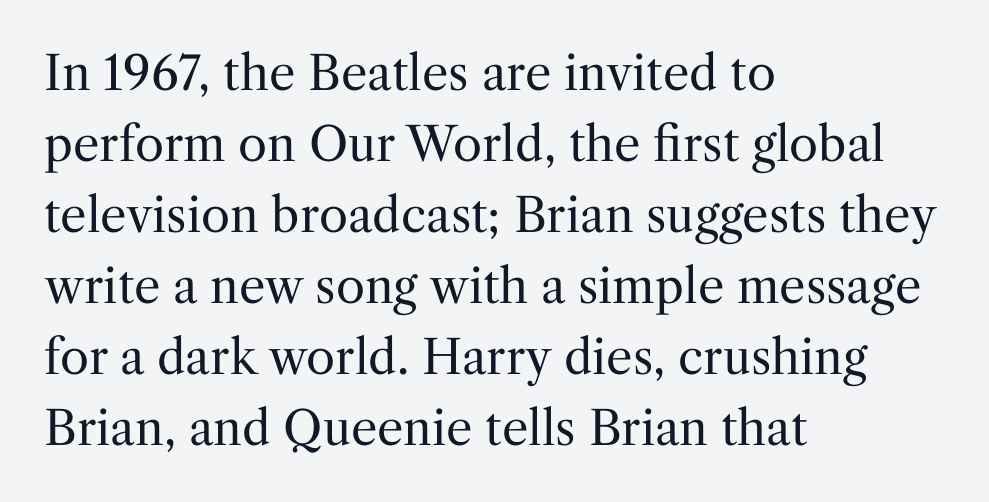
{"serif": "yes", "italic": "no", "bold": "no", "weight": "regular", "width": "normal", "stroke_contrast": "medium", "x_height": "medium", "monospaced": "no", "underline": "no", "align": "left", "line_spacing": "normal", "line_spacing_ratio": 1.51, "letter_spacing": "normal", "letter_spacing_em": 0.0, "glyph_px": 47}
